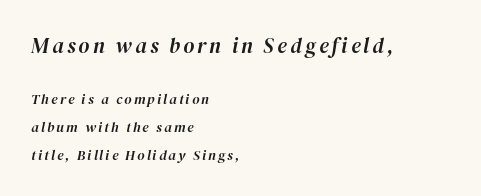
The leading is generous, giving the passage an open texture. The foot of each line stays bare and open. The text carries the slant typical of an italic or oblique font. A student would call this left alignment; a typographer would say flush left, rag right. Bigger letters appear in the top chunk; the bottom chunk is reduced.
